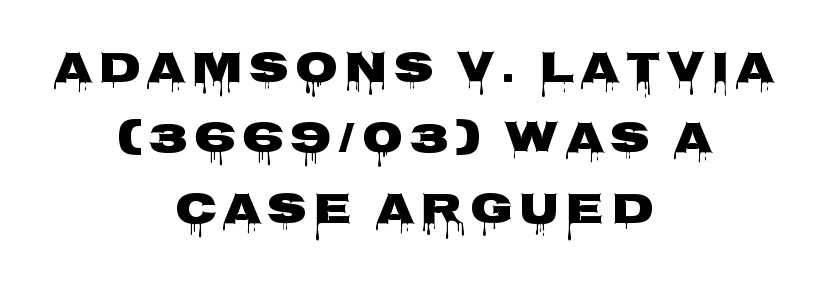
{"serif": "no", "italic": "no", "bold": "yes", "weight": "heavy", "width": "wide", "stroke_contrast": "low", "x_height": "large", "monospaced": "no", "underline": "no", "align": "center", "line_spacing": "normal", "line_spacing_ratio": 1.6, "glyph_px": 44}
